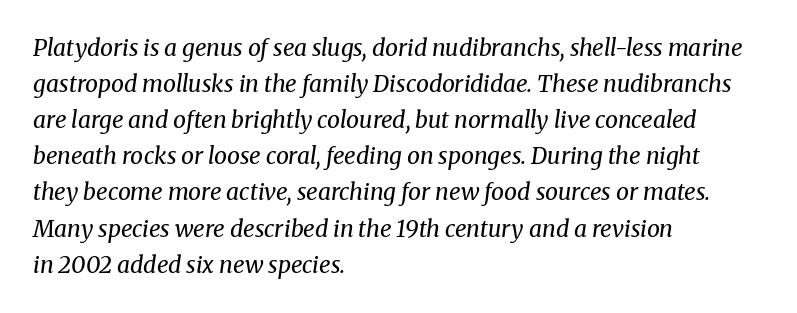
The image shows 23 px text type, italic (leaning right); set left-aligned, normal line spacing (1.57x), normal letter spacing, not underlined.
